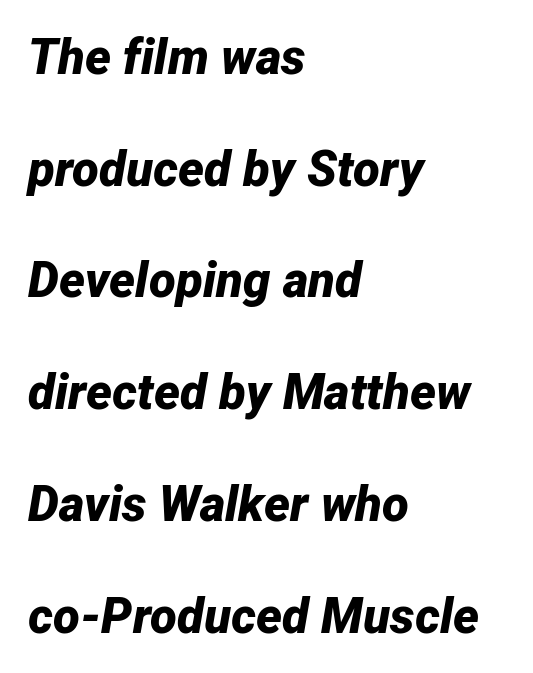
This rendering uses left alignment, leaving the right contour irregular. Default kerning and tracking; the words read as compact shapes. Type without underlining. You could fit nearly another row in the gap between these rows. Observe the lean: these are italic letterforms.
